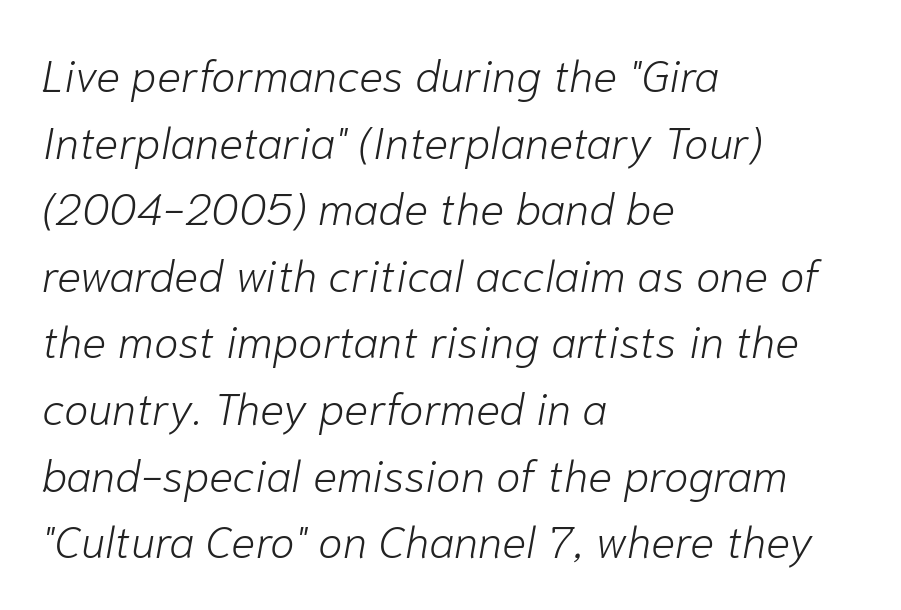
Q: Is the text bold? A: No.
Q: Is the text italic (slanted)? A: Yes, it leans right by about 10 degrees.
Q: Is the text underlined? A: No.
Q: How is the paragraph aligned? A: Left-aligned.
Q: Is the spacing between letters normal or unusually wide? A: Normal.
Q: Is the spacing between lines tight, normal or loose? A: Normal.
Q: Width (condensed, normal, or wide)? A: Normal.
Q: Stroke contrast? A: Low.
Q: x-height? A: Medium.
Q: Monospaced? A: No.
